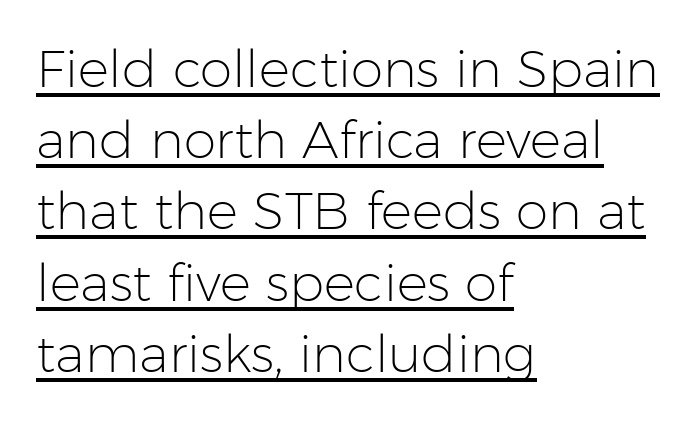
Q: Is the text bold? A: No.
Q: Is the text italic (slanted)? A: No, it is upright.
Q: Is the typeface a serif or a sans-serif typeface? A: Sans-serif.
Q: Is the text underlined? A: Yes.
Q: How is the paragraph aligned? A: Left-aligned.
Q: Is the spacing between letters normal or unusually wide? A: Normal.
Q: Is the spacing between lines tight, normal or loose? A: Normal.
Q: Width (condensed, normal, or wide)? A: Normal.
Q: Stroke contrast? A: Low.
Q: x-height? A: Medium.
Q: Monospaced? A: No.
